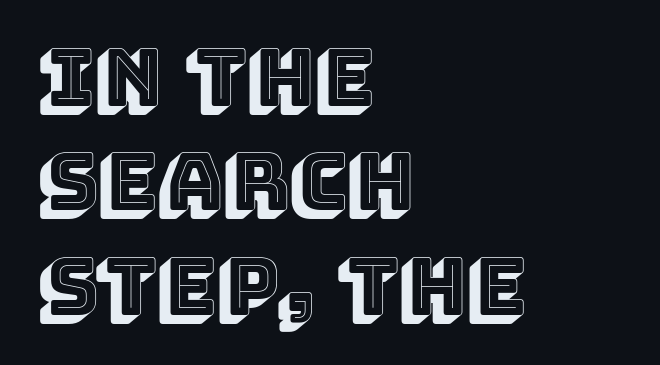
The image shows 79 px text type, upright; set left-aligned, normal line spacing (1.32x), normal letter spacing, not underlined; a large x-height.
